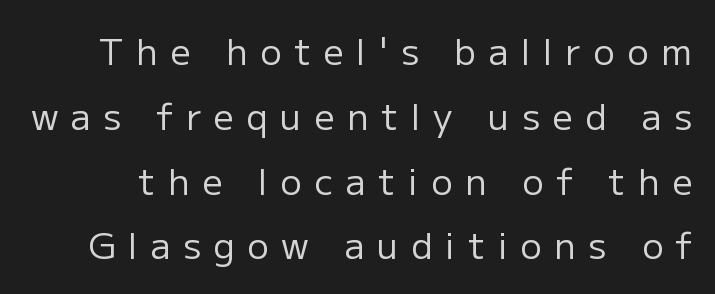
Plain, unruled lines of type. Spacing between characters has been opened up far beyond the box default. A typesetter would call this proportional, since set widths differ per character. The typesetting does not lean heavy: it is not bold. This sample uses a sans-serif face.
